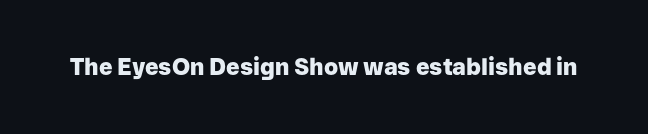
Q: Is the text bold? A: Yes.
Q: Is the text italic (slanted)? A: No, it is upright.
Q: Is the text underlined? A: No.
Q: Is the spacing between letters normal or unusually wide? A: Normal.
